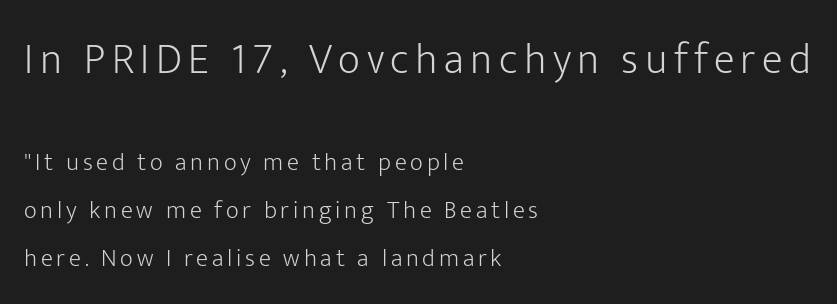
You can tell it's not italic because the verticals are truly vertical. Visually, the top section dominates because its glyphs are scaled up. Line starts are locked; line ends wander. A bare baseline throughout the passage. Classification — sans serif.
